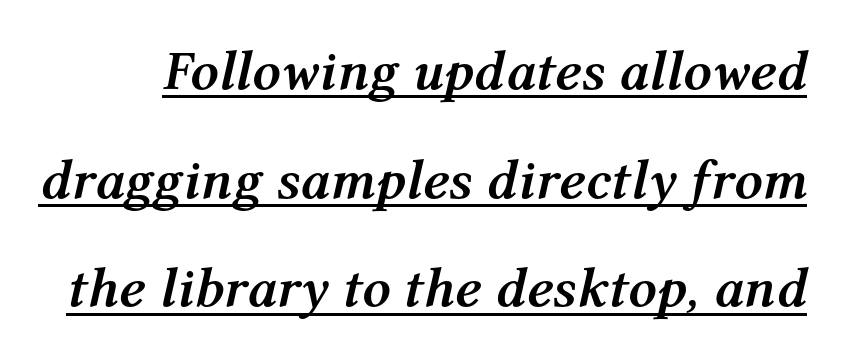
The image shows 56 px semibold type, italic (leaning right); set loose line spacing (1.94x), normal letter spacing, underlined; medium stroke contrast and a medium x-height.
